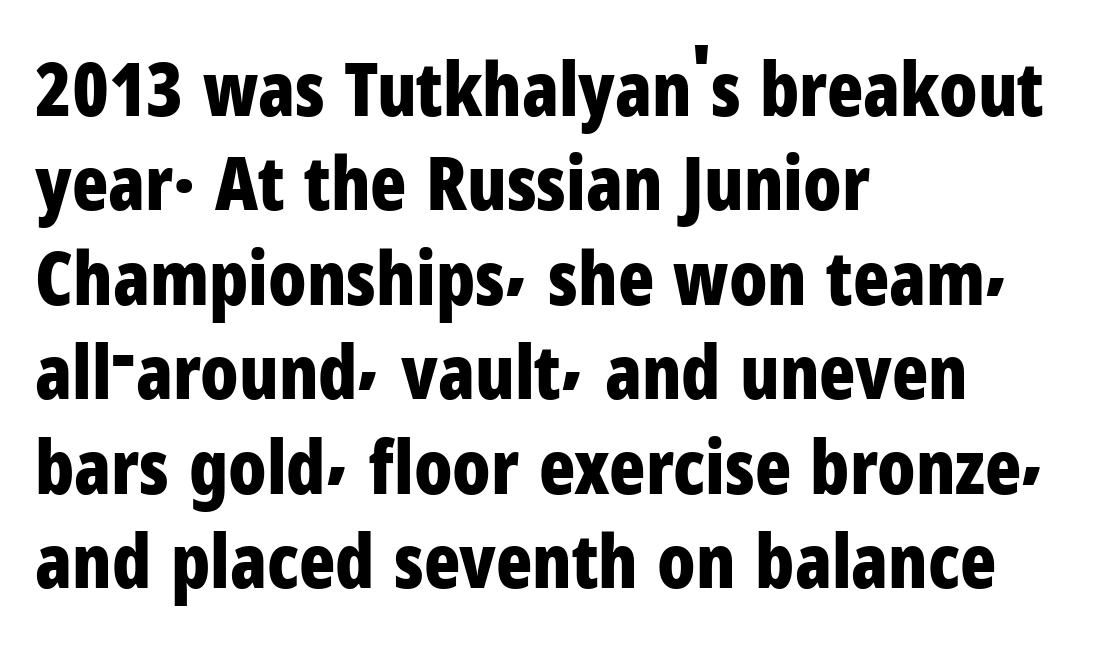
As a designer I'd log this as weight 700, bold. A roman cut, with each character standing at attention. Looks like regular typesetting: each glyph gets only the width it needs. Compared with typical paragraphs, the rows here are spaced about the same.
